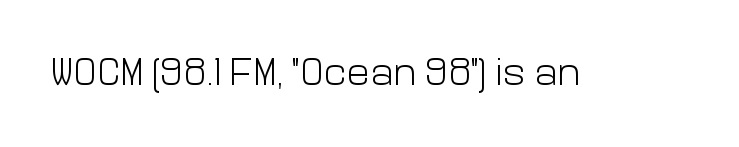
{"serif": "no", "italic": "no", "bold": "no", "weight": "light", "width": "normal", "stroke_contrast": "low", "x_height": "medium", "monospaced": "no", "underline": "no", "letter_spacing": "normal", "letter_spacing_em": 0.0, "glyph_px": 39}
